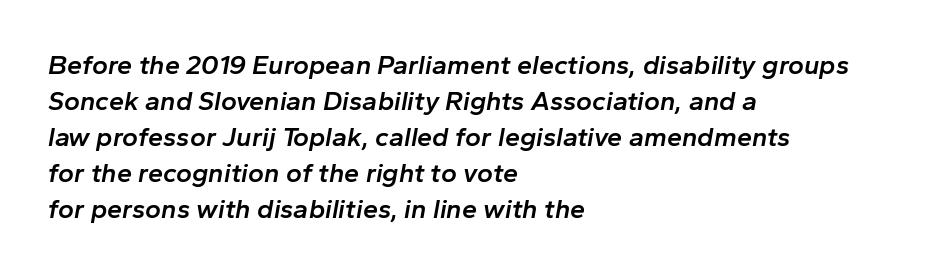
{"italic": "yes", "lean": "right", "slant_degrees": 10, "bold": "semi", "underline": "no", "align": "left", "line_spacing": "normal", "line_spacing_ratio": 1.33, "letter_spacing": "normal", "letter_spacing_em": 0.0, "glyph_px": 27}
